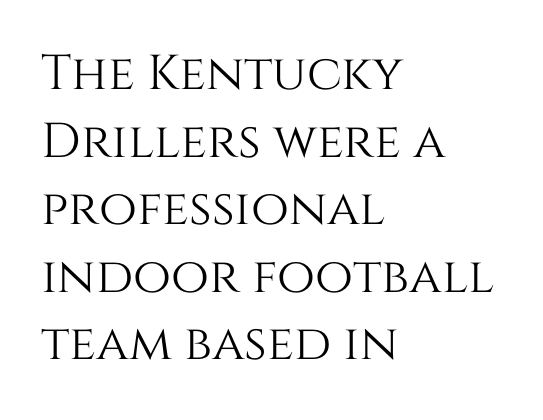
Q: Is the text italic (slanted)? A: No, it is upright.
Q: Is the text underlined? A: No.
Q: How is the paragraph aligned? A: Left-aligned.
Q: Is the spacing between letters normal or unusually wide? A: Normal.
Q: Is the spacing between lines tight, normal or loose? A: Normal.
Q: Width (condensed, normal, or wide)? A: Normal.
Q: Stroke contrast? A: Medium.
Q: x-height? A: Large.
Q: Monospaced? A: No.
